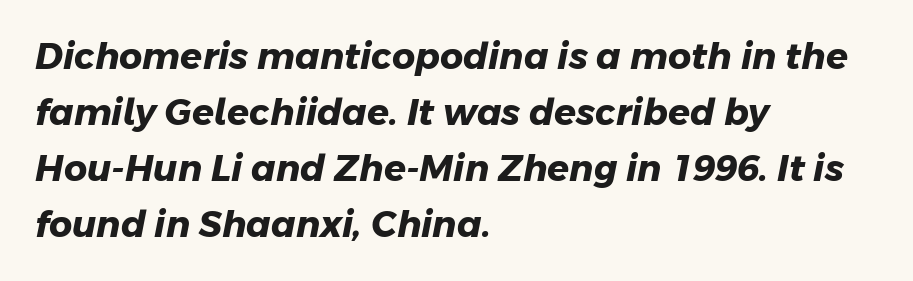
The image shows 36 px heavy sans-serif type; set left-aligned, normal line spacing (1.56x), normal letter spacing, not underlined; low stroke contrast and a medium x-height.
